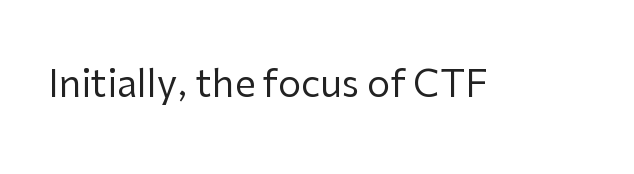
The image shows 37 px regular-weight sans-serif type, upright; set normal letter spacing, not underlined; low stroke contrast and a medium x-height.
